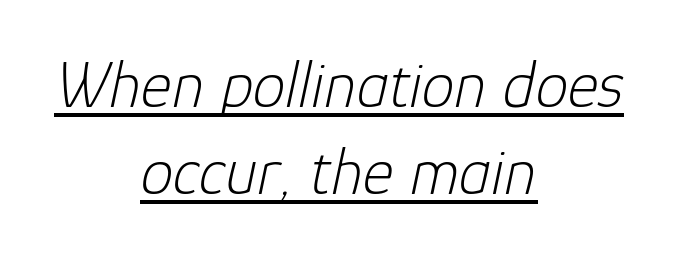
A continuous stroke trails under the words, as in a hyperlink. Here the designer chose a conventional face with non-uniform glyph widths. Does the lettering tilt? It does — this is italic. The characters are drawn with everyday or finer stroke widths.
